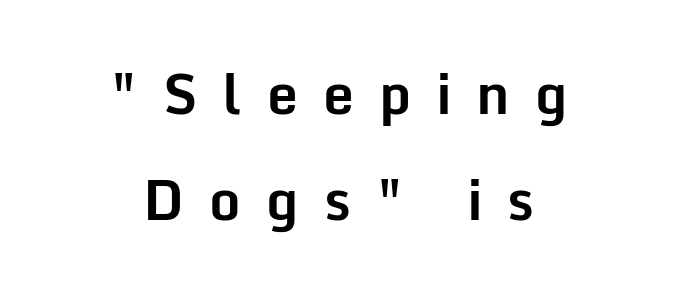
Q: Is the text bold? A: Yes.
Q: Is the text italic (slanted)? A: No, it is upright.
Q: Is the typeface a serif or a sans-serif typeface? A: Sans-serif.
Q: Is the text underlined? A: No.
Q: How is the paragraph aligned? A: Centered.
Q: Is the spacing between letters normal or unusually wide? A: Unusually wide.
Q: Is the spacing between lines tight, normal or loose? A: Loose.
Q: Width (condensed, normal, or wide)? A: Normal.
Q: Stroke contrast? A: Low.
Q: x-height? A: Medium.
Q: Monospaced? A: No.
